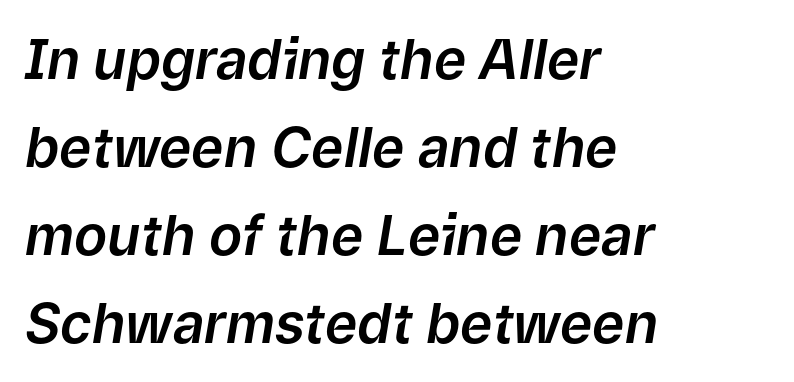
Quick note: italic. The glyphs are unaccompanied by any horizontal stroke below them. Think of a printed novel: that variable character pitch is what you see here. Tracking value appears to be zero — textbook default spacing.
